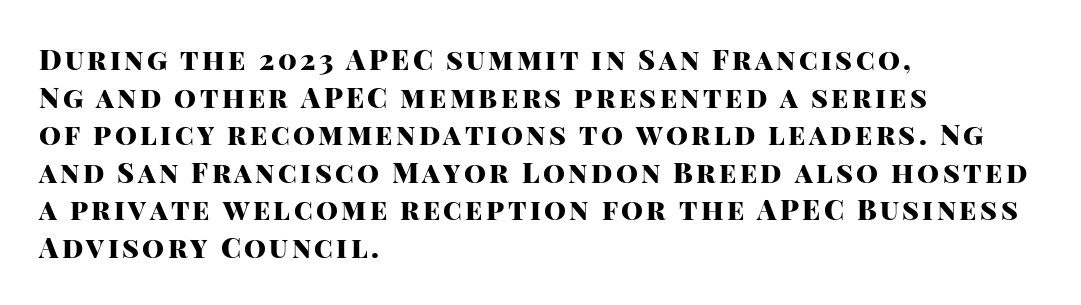
Q: Is the text bold? A: Yes.
Q: Is the text italic (slanted)? A: No, it is upright.
Q: Is the typeface a serif or a sans-serif typeface? A: Sans-serif.
Q: Is the text underlined? A: No.
Q: How is the paragraph aligned? A: Left-aligned.
Q: Is the spacing between lines tight, normal or loose? A: Normal.
Q: Width (condensed, normal, or wide)? A: Normal.
Q: Stroke contrast? A: High.
Q: x-height? A: Large.
Q: Monospaced? A: No.
